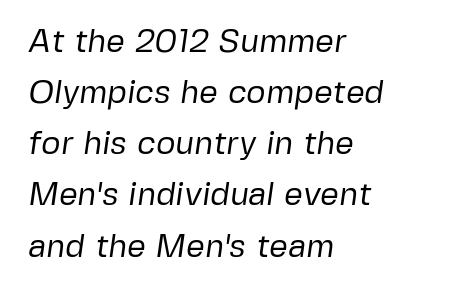
The image shows 33 px regular-weight sans-serif type; set left-aligned, normal line spacing (1.55x), normal letter spacing, not underlined; low stroke contrast and a medium x-height.
